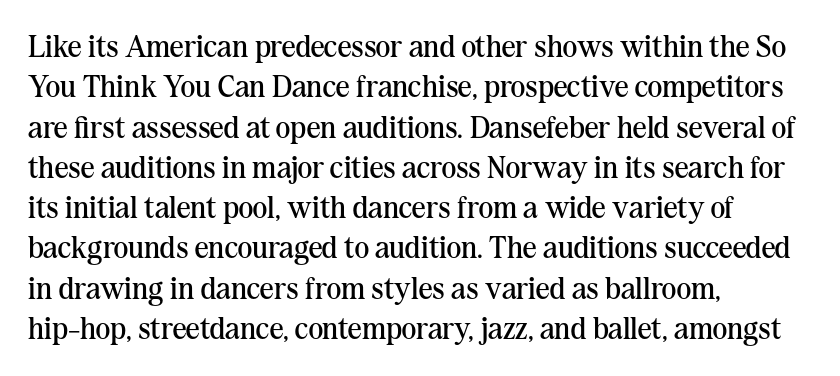
{"serif": "yes", "italic": "no", "bold": "no", "weight": "regular", "width": "normal", "stroke_contrast": "medium", "x_height": "medium", "monospaced": "no", "underline": "no", "align": "left", "line_spacing": "normal", "line_spacing_ratio": 1.3, "letter_spacing": "normal", "letter_spacing_em": 0.0, "glyph_px": 31}
